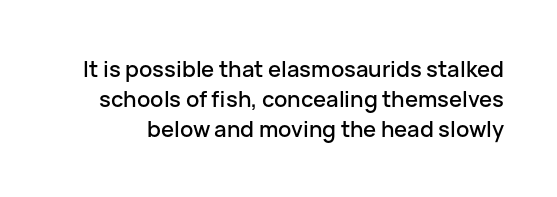
The image shows 22 px text type, upright; set normal line spacing (1.36x), normal letter spacing, not underlined.
